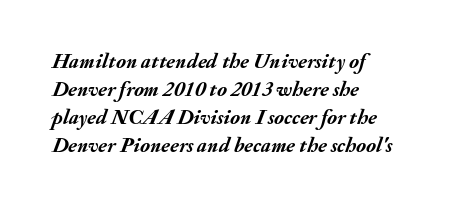
{"italic": "yes", "lean": "right", "slant_degrees": 20, "bold": "yes", "underline": "no", "align": "left", "line_spacing": "normal", "line_spacing_ratio": 1.33, "letter_spacing": "normal", "letter_spacing_em": 0.0, "glyph_px": 21}
